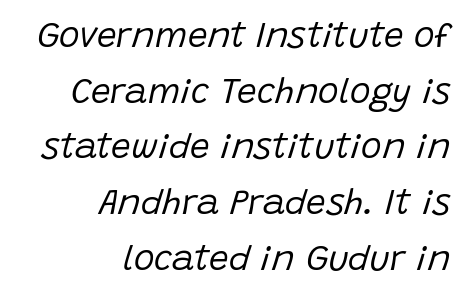
The image shows 35 px regular-weight type, italic (leaning right); set right-aligned, normal line spacing (1.59x), normal letter spacing, not underlined; low stroke contrast and a large x-height.
